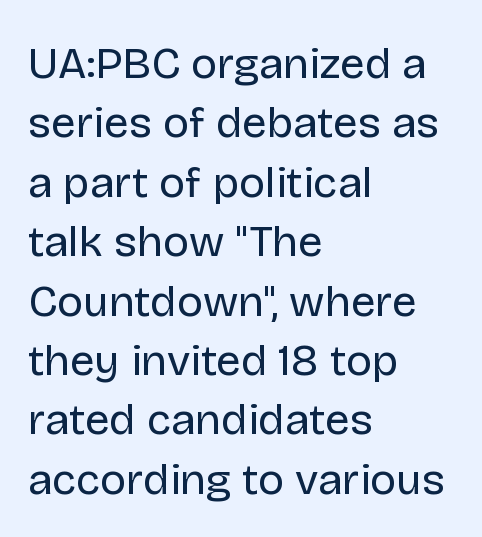
Q: Is the text bold? A: No.
Q: Is the text italic (slanted)? A: No, it is upright.
Q: Is the typeface a serif or a sans-serif typeface? A: Sans-serif.
Q: Is the text underlined? A: No.
Q: How is the paragraph aligned? A: Left-aligned.
Q: Is the spacing between letters normal or unusually wide? A: Normal.
Q: Is the spacing between lines tight, normal or loose? A: Normal.
Q: Width (condensed, normal, or wide)? A: Normal.
Q: Stroke contrast? A: Low.
Q: x-height? A: Large.
Q: Monospaced? A: No.
